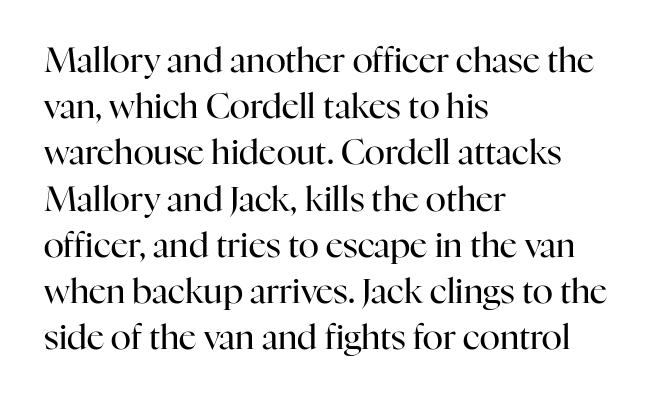
{"serif": "yes", "italic": "no", "bold": "no", "weight": "regular", "width": "normal", "stroke_contrast": "high", "x_height": "medium", "monospaced": "no", "underline": "no", "align": "left", "line_spacing": "normal", "line_spacing_ratio": 1.36, "letter_spacing": "normal", "letter_spacing_em": 0.0, "glyph_px": 34}
